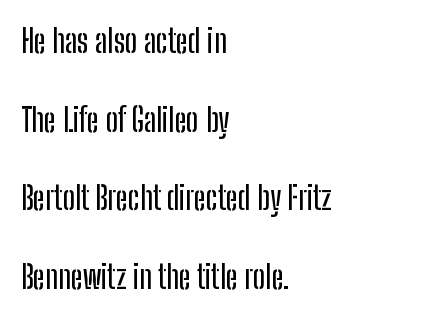
Q: Is the text italic (slanted)? A: No, it is upright.
Q: Is the typeface a serif or a sans-serif typeface? A: Sans-serif.
Q: Is the text underlined? A: No.
Q: How is the paragraph aligned? A: Left-aligned.
Q: Is the spacing between letters normal or unusually wide? A: Normal.
Q: Is the spacing between lines tight, normal or loose? A: Loose.
Q: Width (condensed, normal, or wide)? A: Condensed.
Q: Stroke contrast? A: Low.
Q: x-height? A: Medium.
Q: Monospaced? A: No.
